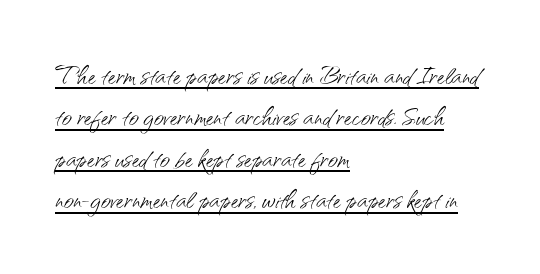
The gaps between neighbouring characters are ordinary and unremarkable. Teacher's note: observe the even left margin — that is flush-left alignment. The glyphs in this specimen are sans serif.
